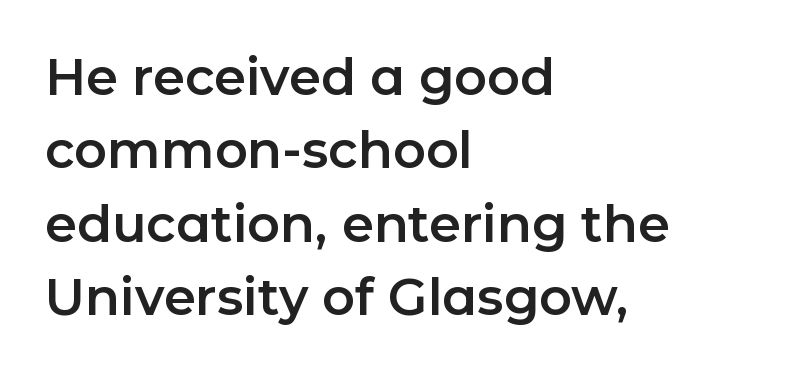
The image shows 51 px sans-serif type, upright; set left-aligned, normal line spacing (1.44x), normal letter spacing, not underlined; low stroke contrast and a medium x-height.
